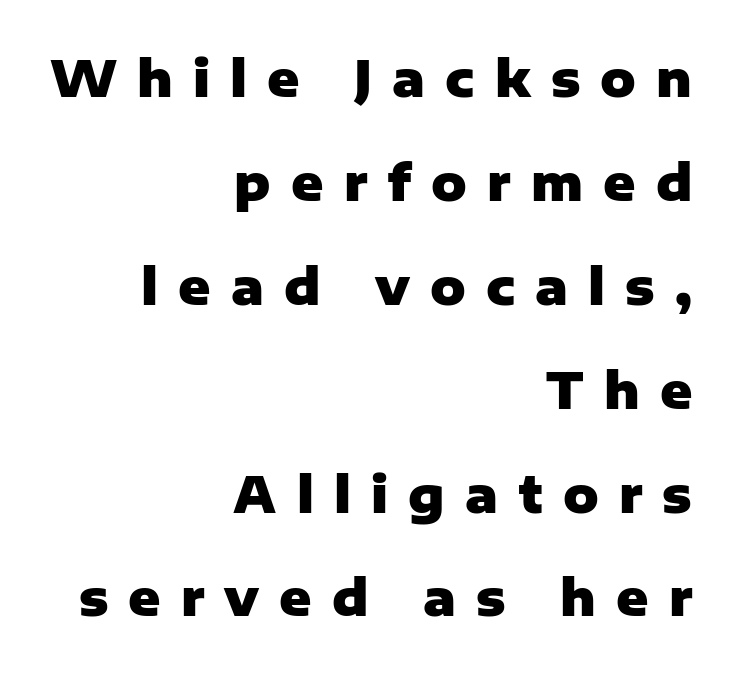
{"serif": "no", "italic": "no", "bold": "yes", "weight": "heavy", "width": "normal", "stroke_contrast": "low", "x_height": "medium", "monospaced": "no", "underline": "no", "align": "right", "line_spacing": "loose", "line_spacing_ratio": 2.12, "letter_spacing": "wide", "letter_spacing_em": 0.41, "glyph_px": 49}
